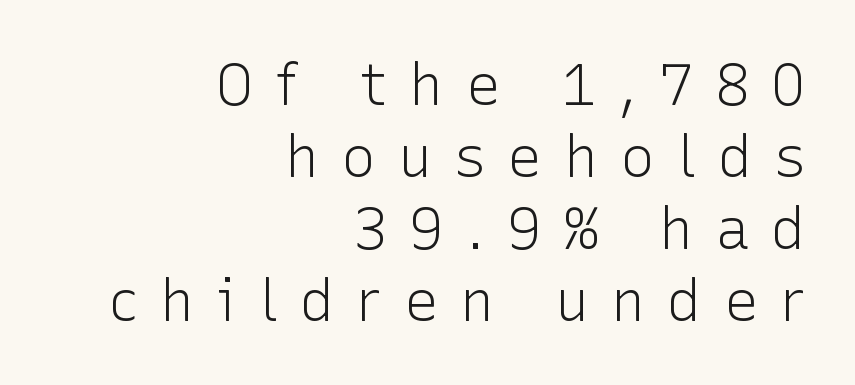
Serifs: no, the terminals of the letterforms are clean. Descender tails drop into unmarked territory. Does extra space separate the letters? Yes, quite a lot of it. These glyphs show unthickened strokes, regular width or finer.
